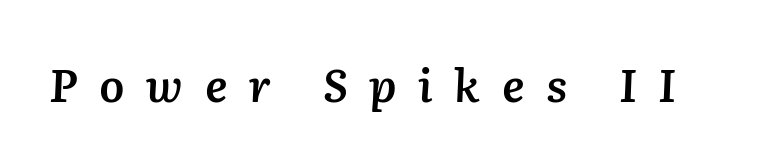
{"italic": "yes", "lean": "right", "slant_degrees": 2, "bold": "semi", "weight": "semibold", "width": "normal", "stroke_contrast": "medium", "x_height": "medium", "monospaced": "no", "underline": "no", "letter_spacing": "wide", "letter_spacing_em": 0.48, "glyph_px": 45}
